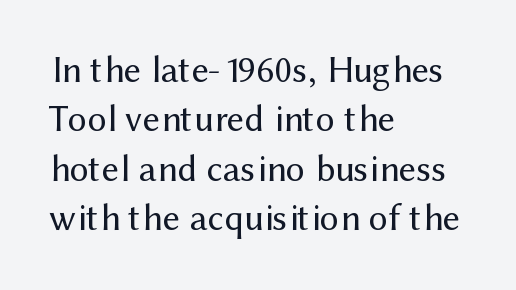
{"serif": "no", "italic": "no", "bold": "no", "weight": "regular", "width": "normal", "stroke_contrast": "medium", "x_height": "medium", "monospaced": "no", "underline": "no", "align": "left", "line_spacing": "normal", "line_spacing_ratio": 1.3, "letter_spacing": "normal", "letter_spacing_em": 0.0, "glyph_px": 38}
